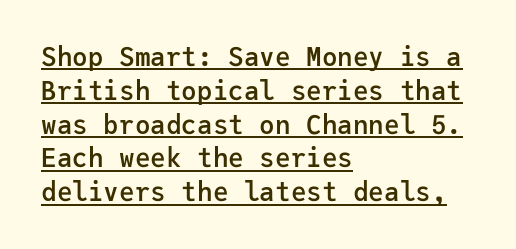
Layout note: lines flush left. Designer's note — italics off, roman on. A continuous stroke trails under the words, as in a hyperlink. The type is set solid horizontally, with unmodified tracking. The lines sit at an ordinary, default distance from one another.
